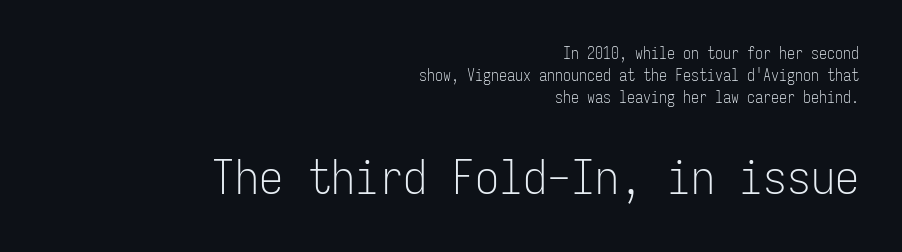
The typesetter chose a ragged-left arrangement here. The glyphs in this specimen are sans serif. Characters follow at the spacing the type designer built in. Vertical spacing — default. No italicization has been applied; the sample stays upright. Every character here occupies the same horizontal width, giving the sample a typewriter-like rhythm.
